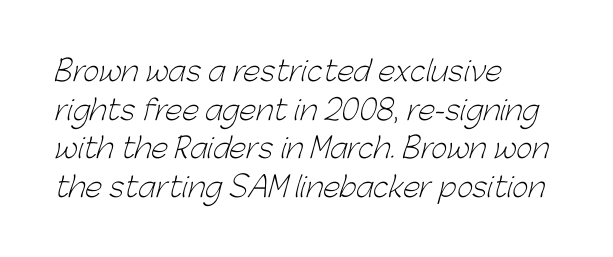
The image shows 28 px light sans-serif type; set left-aligned, normal line spacing (1.38x), normal letter spacing, not underlined; low stroke contrast and a medium x-height.
